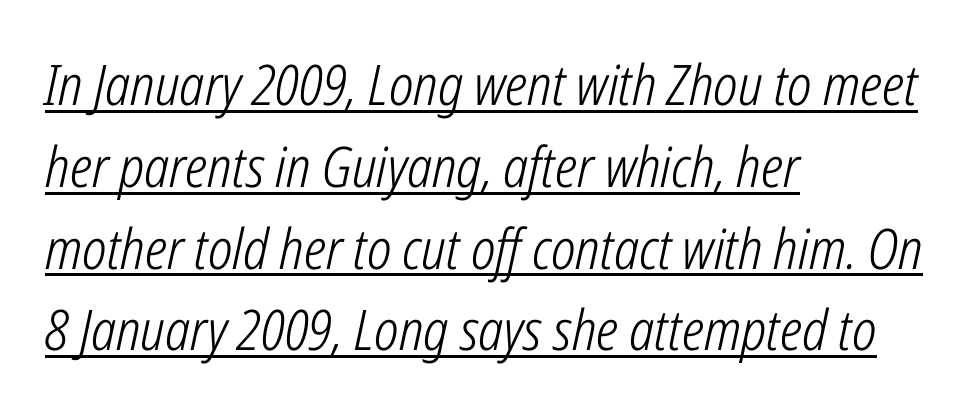
Regular leading. The rendering uses the underline text-decoration. These lines keep a tight, regular rhythm from letter to letter. Left-aligned paragraph, ragged on the right.
